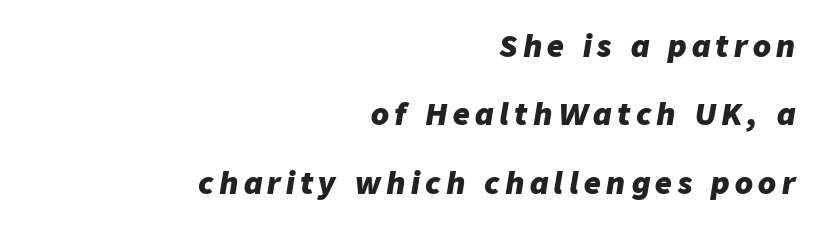
Quick note: italic. Where is the straight margin? On the right. Just letters on the line, the space beneath them empty. Character widths vary here, with narrow letters taking less room than wide ones.
